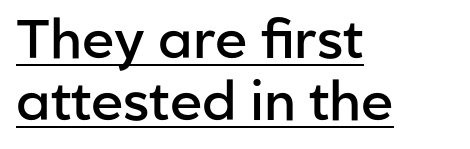
Every letter is mildly thick-stroked: semibold rather than bold. Looks like someone drew a line under every word here. Vertical spacing — tight. The type is set solid horizontally, with unmodified tracking. Italic? Not at all — the glyphs are vertical.
